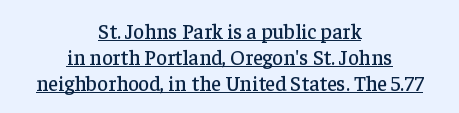
This is roman type, the default non-slanted kind. The lettering is marked with a stroke running underneath it. These lines stack symmetrically, like a column narrowing and widening about its center. This sample uses plain, unmodified letter spacing.
